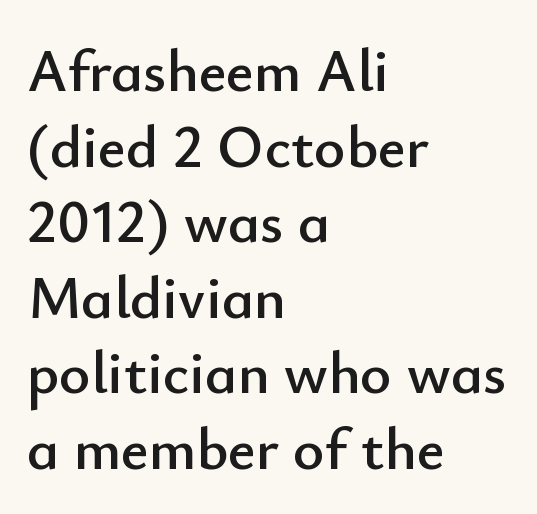
{"serif": "no", "italic": "no", "width": "normal", "stroke_contrast": "low", "x_height": "small", "monospaced": "no", "underline": "no", "align": "left", "line_spacing": "normal", "line_spacing_ratio": 1.26, "letter_spacing": "normal", "letter_spacing_em": 0.0, "glyph_px": 60}
